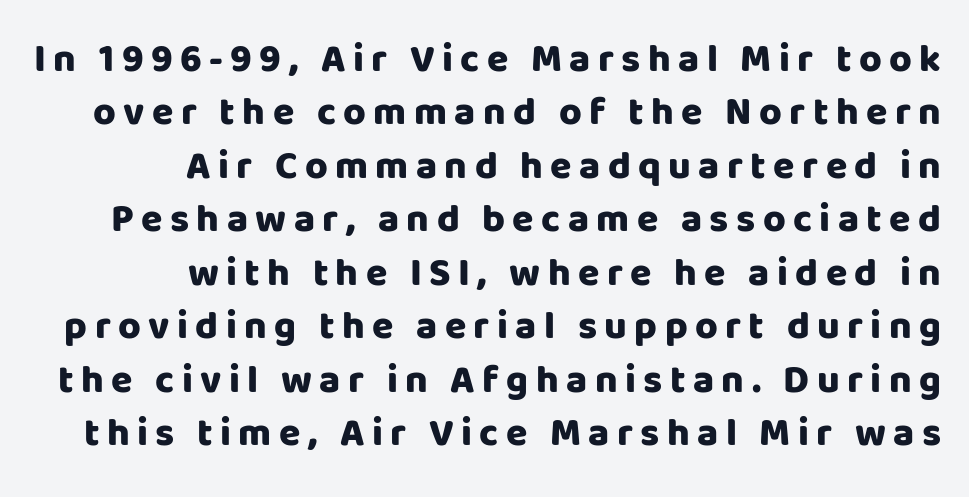
Notice how thick the strokes are: this is what a full bold looks like. Glance below the letters and you will spot only blank space. A student would call this right alignment; a typographer would say flush right, rag left. The line-height multiplier appears to be the usual default. I'd call this a sans setting — the letters go barefoot.
